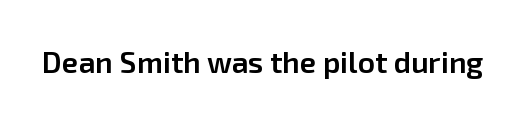
Strokes here are thickened, but only to semibold level. The words here are not underlined. The letters sit at their default tracking, neither squeezed nor spread. Note the varied advance widths — an 'i' is clearly narrower than an 'm'.
